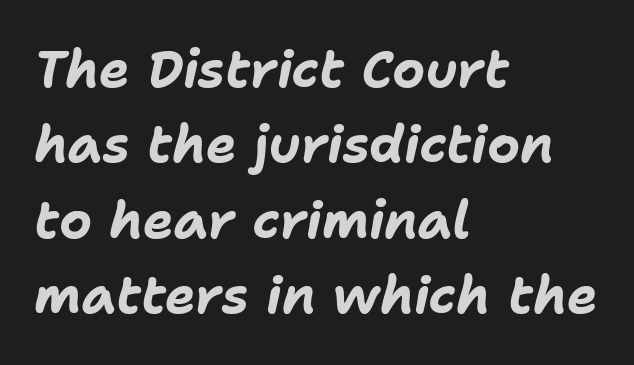
How heavy is the stroke? Heavy — this is a bold. In terms of leading, this rendering sits right in the middle. Each row of text sits above clean, open space. Horizontal alignment here is leftward, the default for most running prose. There's an unmistakable incline to the writing here. The rendering keeps characters at their native spacing.
